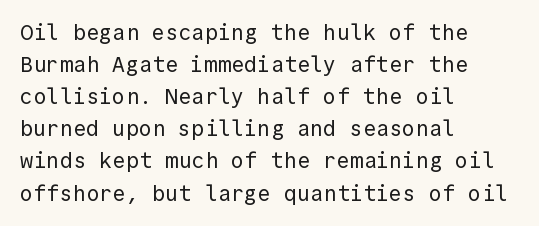
Q: Is the text bold? A: No.
Q: Is the text italic (slanted)? A: No, it is upright.
Q: Is the text underlined? A: No.
Q: How is the paragraph aligned? A: Left-aligned.
Q: Is the spacing between letters normal or unusually wide? A: Normal.
Q: Is the spacing between lines tight, normal or loose? A: Normal.
